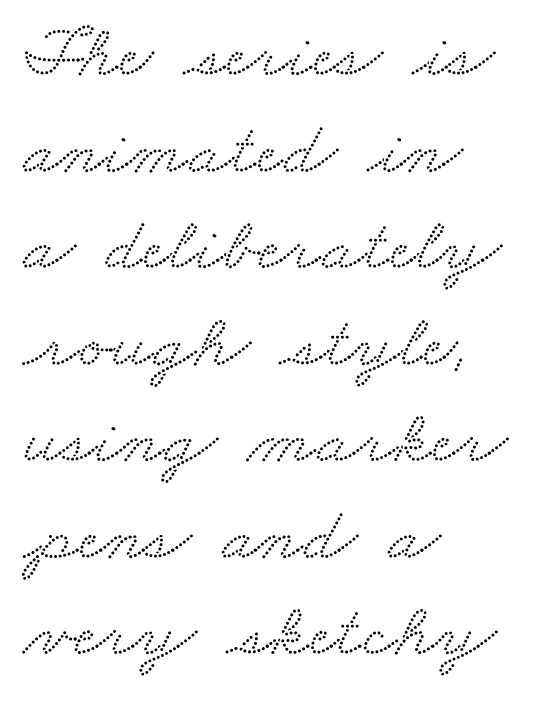
{"serif": "yes", "width": "wide", "stroke_contrast": "medium", "x_height": "small", "monospaced": "no", "underline": "no", "align": "left", "line_spacing": "normal", "line_spacing_ratio": 1.27, "letter_spacing": "normal", "letter_spacing_em": 0.0, "glyph_px": 76}
